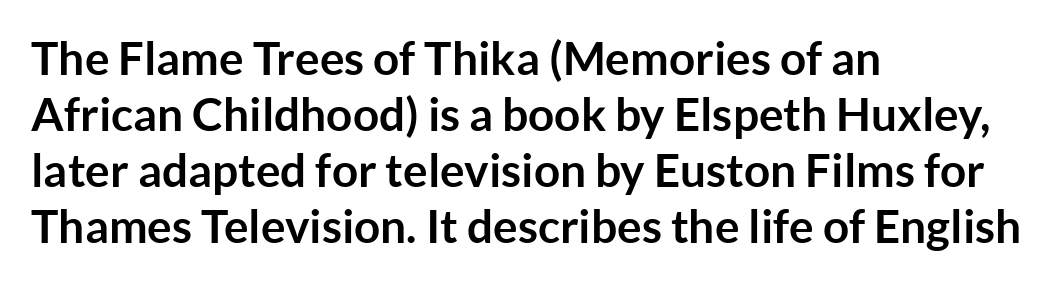
Q: Is the text bold? A: Yes.
Q: Is the text italic (slanted)? A: No, it is upright.
Q: Is the typeface a serif or a sans-serif typeface? A: Sans-serif.
Q: Is the text underlined? A: No.
Q: How is the paragraph aligned? A: Left-aligned.
Q: Is the spacing between letters normal or unusually wide? A: Normal.
Q: Width (condensed, normal, or wide)? A: Normal.
Q: Stroke contrast? A: Low.
Q: x-height? A: Medium.
Q: Monospaced? A: No.
